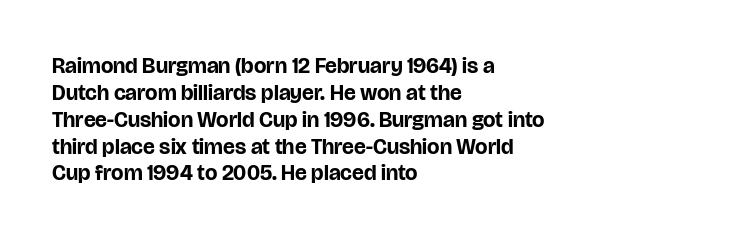
Q: Is the text bold? A: Yes.
Q: Is the text italic (slanted)? A: No, it is upright.
Q: Is the text underlined? A: No.
Q: How is the paragraph aligned? A: Left-aligned.
Q: Is the spacing between letters normal or unusually wide? A: Normal.
